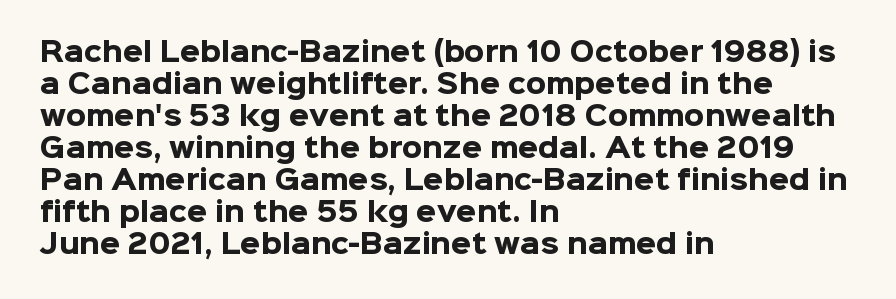
{"italic": "no", "bold": "yes", "underline": "no", "align": "left", "line_spacing_ratio": 1.23, "letter_spacing": "normal", "letter_spacing_em": 0.0, "glyph_px": 26}
